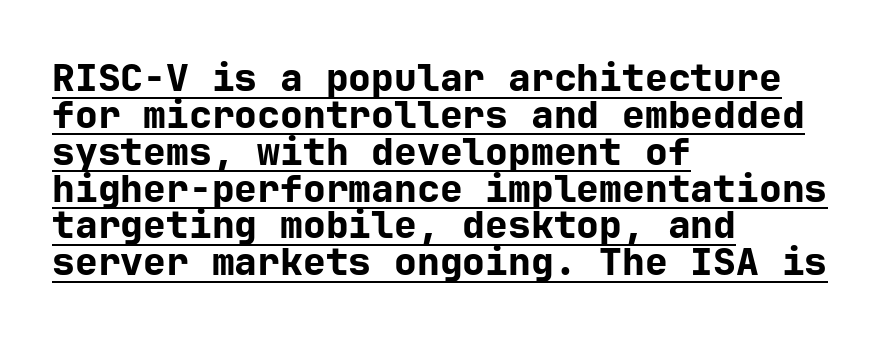
Q: Is the text bold? A: Yes.
Q: Is the text italic (slanted)? A: No, it is upright.
Q: Is the typeface a serif or a sans-serif typeface? A: Sans-serif.
Q: Is the text underlined? A: Yes.
Q: How is the paragraph aligned? A: Left-aligned.
Q: Is the spacing between letters normal or unusually wide? A: Normal.
Q: Is the spacing between lines tight, normal or loose? A: Tight.
Q: Width (condensed, normal, or wide)? A: Normal.
Q: Stroke contrast? A: Low.
Q: x-height? A: Medium.
